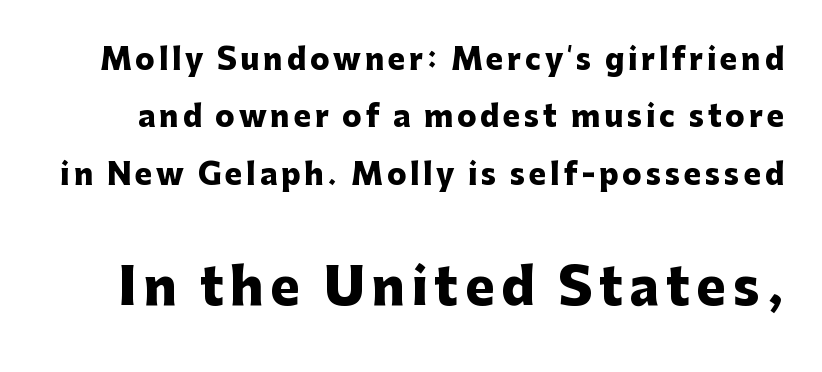
The image shows 50 px heavy sans-serif type, upright; set loose line spacing (1.98x), not underlined; the second (bottom) block is 1.72x larger; low stroke contrast and a medium x-height.
